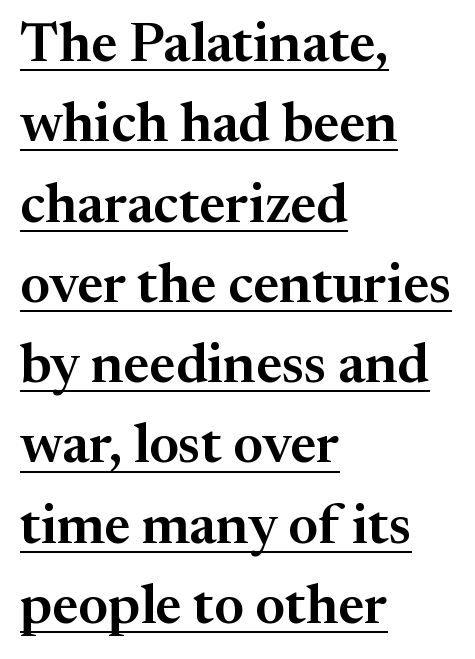
The image shows 55 px serif type, upright; set left-aligned, normal line spacing (1.46x), normal letter spacing, underlined; medium stroke contrast and a medium x-height.
